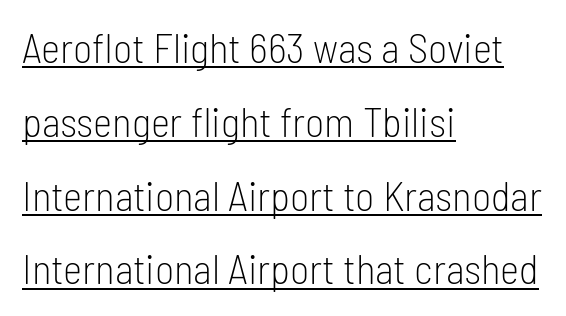
The lettering stays uniformly vertical, giving the passage a roman look. Counters stay open thanks to moderate or lighter strokes. Where is the straight margin? On the left. Inter-character spacing is left at the font's built-in metrics. Caption: lettering with a line underneath. Is this a sans? Yes — the strokes have no serifs.
